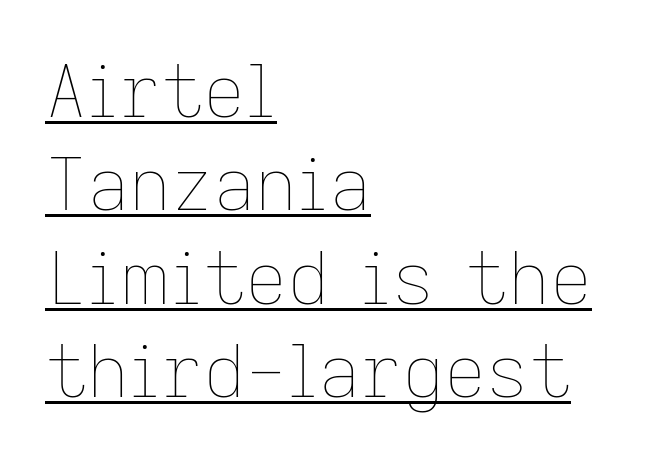
The image shows 73 px thin type, upright; set left-aligned, normal line spacing (1.28x), normal letter spacing, underlined; low stroke contrast and a medium x-height.
